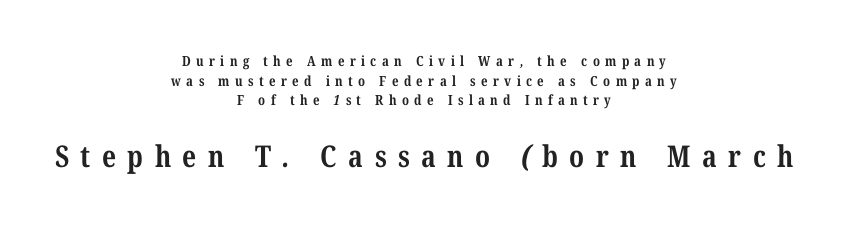
{"serif": "yes", "bold": "yes", "weight": "bold", "width": "condensed", "stroke_contrast": "medium", "x_height": "medium", "monospaced": "no", "underline": "no", "align": "center", "line_spacing": "normal", "line_spacing_ratio": 1.41, "letter_spacing": "wide", "letter_spacing_em": 0.38, "larger_block": "second", "size_ratio": 2.14, "glyph_px": 30}
